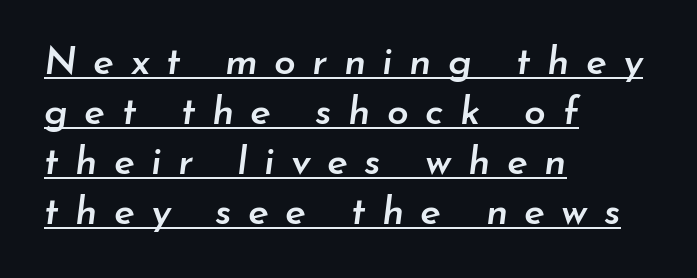
Substantial extra tracking has been applied to these lines. A classic flush-left, rag-right setting is used for this passage. Honestly, the underline is the first thing you notice here. Italic: yes, the glyphs are oblique. The letters advance in unequal steps, a hallmark of proportional type.
